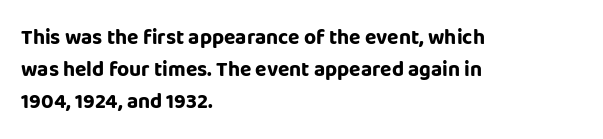
Tracking value appears to be zero — textbook default spacing. Is the type bold? Yes — the strokes are clearly thick and heavy. The block of text has a typical density, with ordinary space between rows. The rag falls on the right side of this text block. Words float on clear page, feet unadorned.
